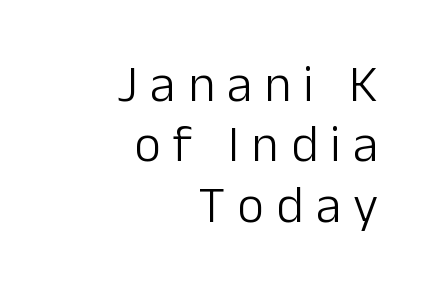
{"serif": "no", "italic": "no", "bold": "no", "weight": "light", "width": "normal", "stroke_contrast": "low", "x_height": "medium", "monospaced": "no", "underline": "no", "align": "right", "line_spacing_ratio": 1.16, "letter_spacing": "wide", "letter_spacing_em": 0.23, "glyph_px": 52}
